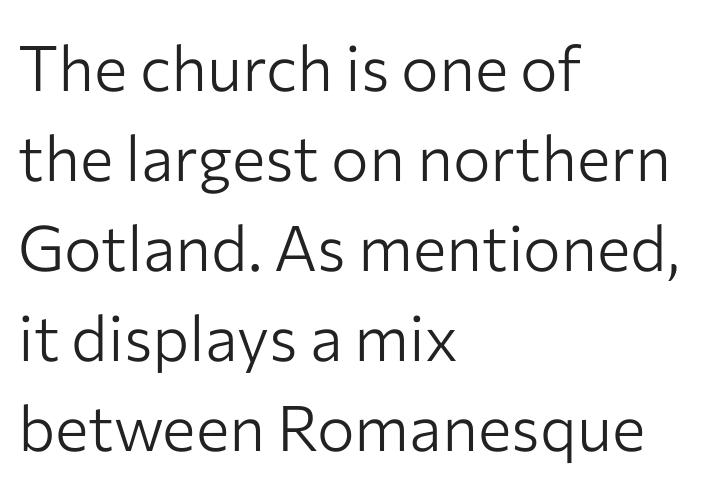
These glyphs show unthickened strokes, regular width or finer. Looks like regular typesetting: each glyph gets only the width it needs. The letters carry no serifs — their stems end cleanly without finishing strokes. Honestly, the row spacing looks completely unremarkable. Italic? Not at all — the glyphs are vertical. The paragraph shown leans on its left margin.
